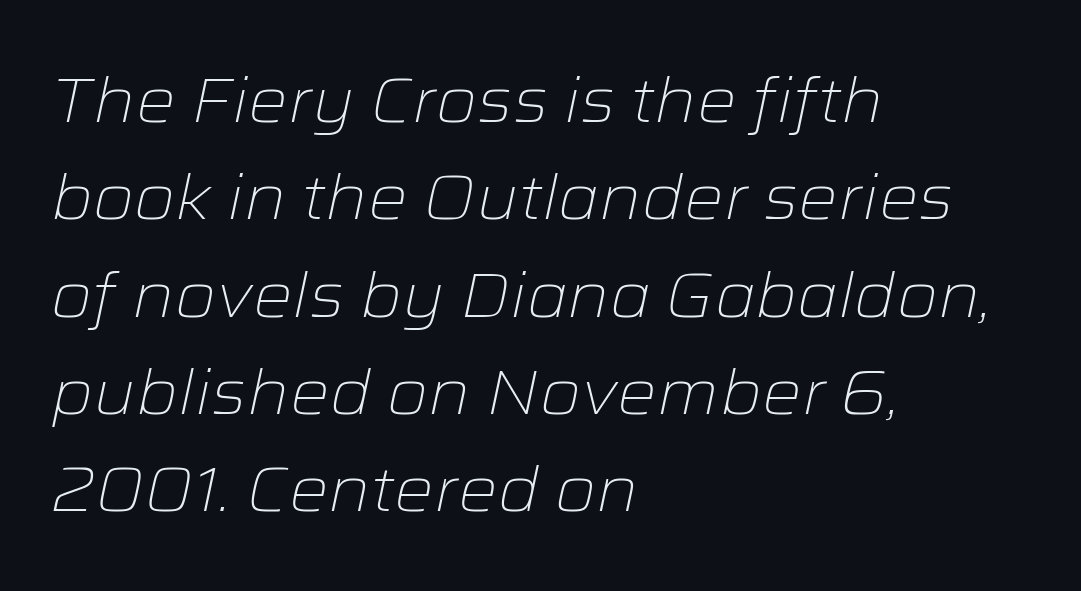
Stroke thickness stays within the range of a standard reading face or lighter. Horizontally, the lines are justified to the leading edge only. A clean baseline with only descenders dipping below it. How would I describe the line gaps? Plain and ordinary.
